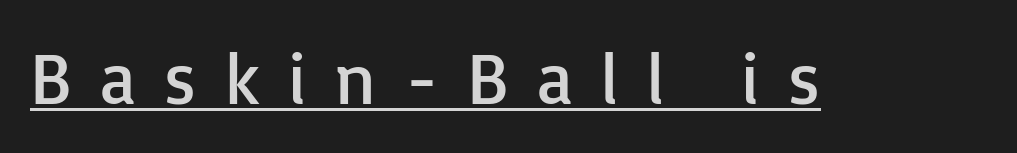
Q: Is the text bold? A: No.
Q: Is the text italic (slanted)? A: No, it is upright.
Q: Is the typeface a serif or a sans-serif typeface? A: Sans-serif.
Q: Is the text underlined? A: Yes.
Q: Is the spacing between letters normal or unusually wide? A: Unusually wide.
Q: Width (condensed, normal, or wide)? A: Normal.
Q: Stroke contrast? A: Low.
Q: x-height? A: Medium.
Q: Monospaced? A: No.
